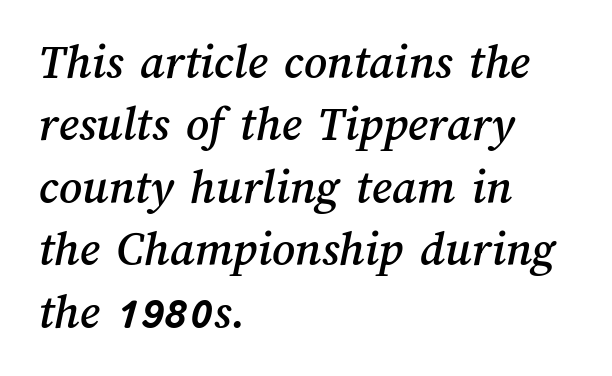
Q: Is the text underlined? A: No.
Q: How is the paragraph aligned? A: Left-aligned.
Q: Is the spacing between letters normal or unusually wide? A: Normal.
Q: Is the spacing between lines tight, normal or loose? A: Normal.
Q: Width (condensed, normal, or wide)? A: Normal.
Q: Stroke contrast? A: Medium.
Q: x-height? A: Medium.
Q: Monospaced? A: No.
